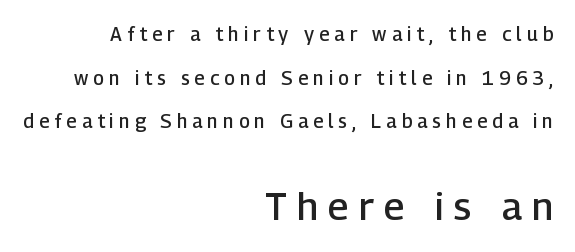
Q: Is the text bold? A: Semi-bold.
Q: Is the text italic (slanted)? A: No, it is upright.
Q: Is the typeface a serif or a sans-serif typeface? A: Sans-serif.
Q: Is the text underlined? A: No.
Q: How is the paragraph aligned? A: Right-aligned.
Q: Is the spacing between letters normal or unusually wide? A: Unusually wide.
Q: Is the spacing between lines tight, normal or loose? A: Loose.
Q: Which block of text is set in a larger size, the first (top) or the second (bottom)? A: The second (bottom) one.
Q: Width (condensed, normal, or wide)? A: Normal.
Q: Stroke contrast? A: Low.
Q: x-height? A: Medium.
Q: Monospaced? A: No.
